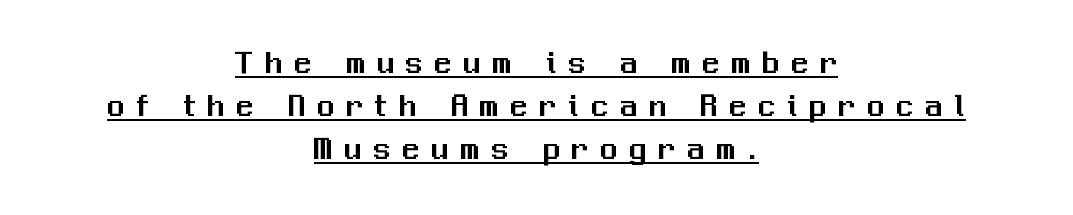
The image shows 34 px sans-serif type, upright; set centered, normal line spacing (1.26x), unusually wide letter spacing (+0.35 em), underlined; medium stroke contrast and a medium x-height.
